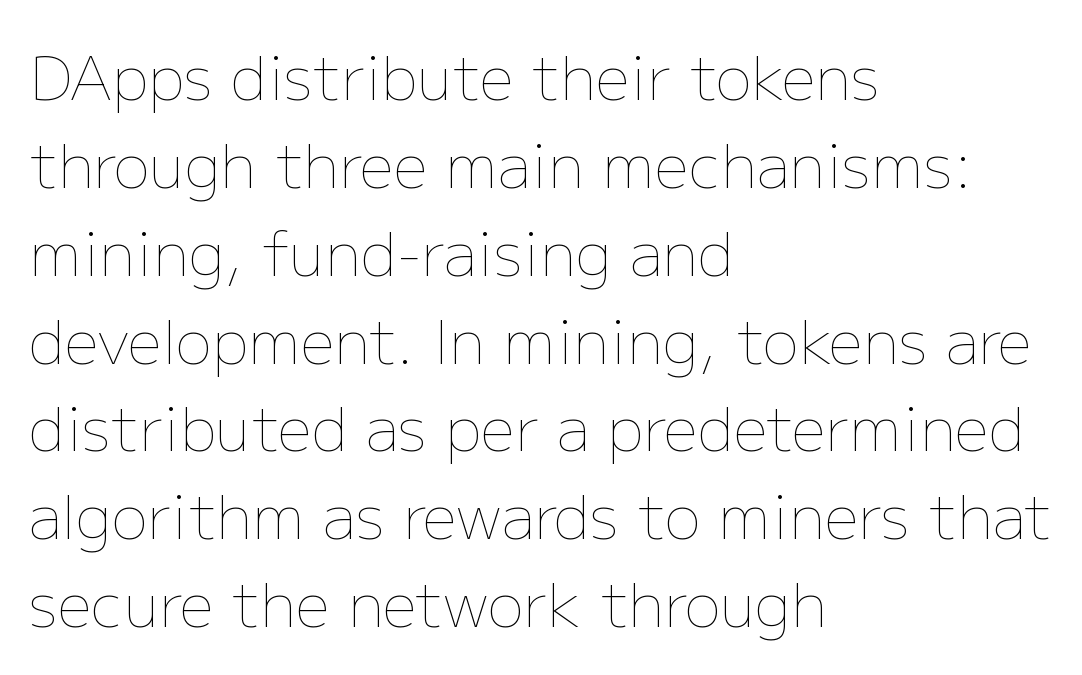
The image shows 61 px thin type, upright; set left-aligned, normal line spacing (1.44x), normal letter spacing, not underlined; low stroke contrast and a medium x-height.
